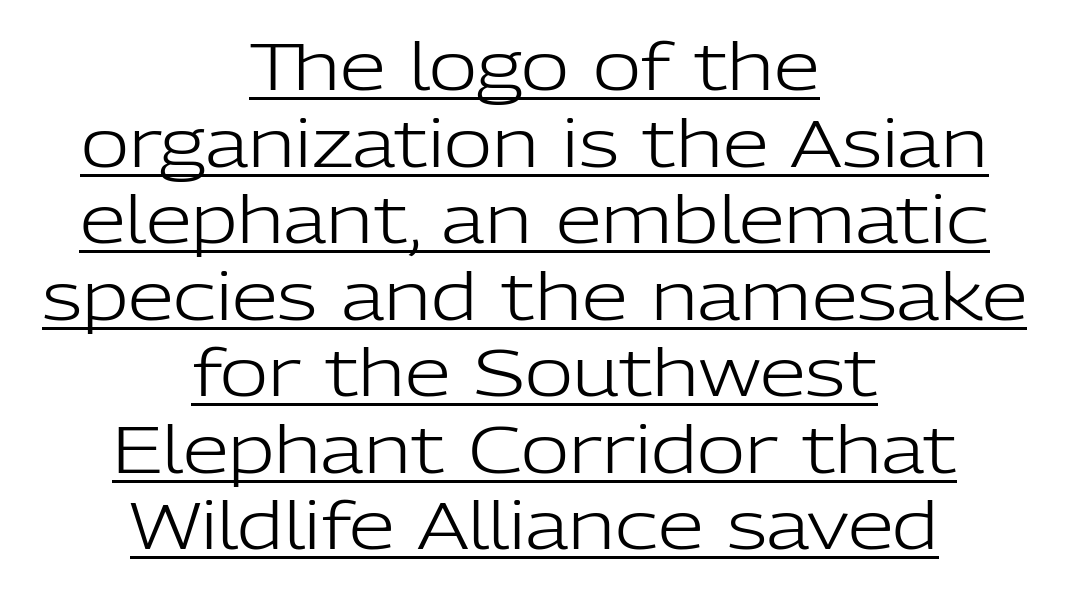
Q: Is the text bold? A: No.
Q: Is the text italic (slanted)? A: No, it is upright.
Q: Is the typeface a serif or a sans-serif typeface? A: Sans-serif.
Q: Is the text underlined? A: Yes.
Q: How is the paragraph aligned? A: Centered.
Q: Is the spacing between letters normal or unusually wide? A: Normal.
Q: Width (condensed, normal, or wide)? A: Normal.
Q: Stroke contrast? A: Low.
Q: x-height? A: Medium.
Q: Monospaced? A: No.
